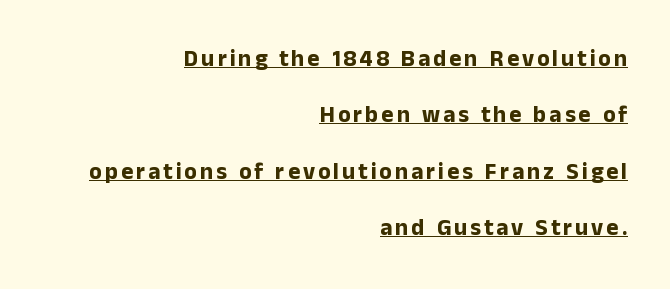
The image shows 23 px bold type, upright; set right-aligned, loose line spacing (2.45x), underlined.
